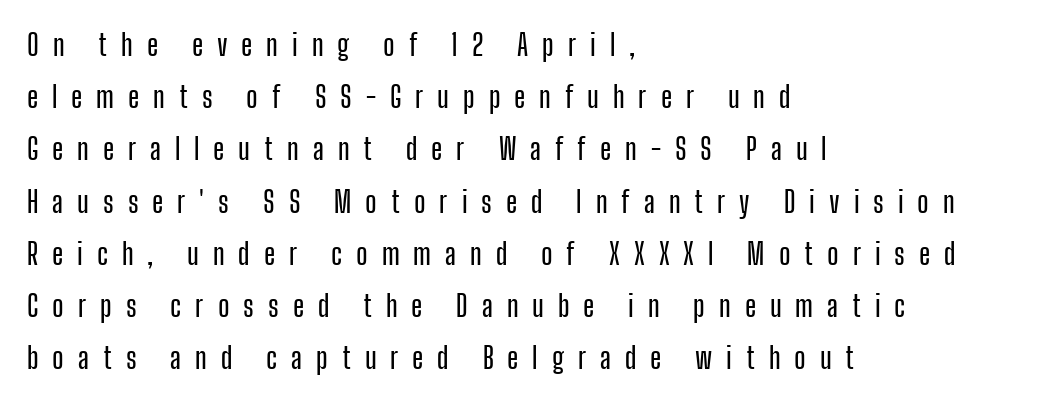
The image shows 29 px condensed sans-serif type, upright; set left-aligned, line spacing 1.8x, unusually wide letter spacing (+0.48 em), not underlined; low stroke contrast and a medium x-height.
